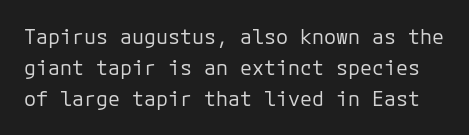
{"italic": "no", "bold": "no", "underline": "no", "line_spacing": "normal", "line_spacing_ratio": 1.55, "letter_spacing": "normal", "letter_spacing_em": 0.0, "glyph_px": 20}
